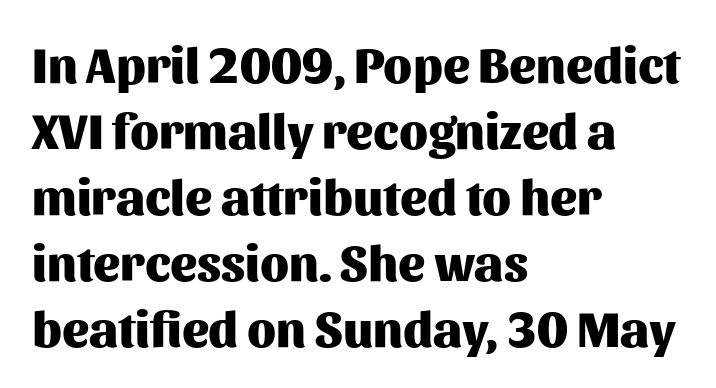
{"serif": "no", "italic": "no", "bold": "yes", "weight": "heavy", "width": "normal", "stroke_contrast": "medium", "x_height": "medium", "monospaced": "no", "underline": "no", "align": "left", "line_spacing": "normal", "line_spacing_ratio": 1.32, "letter_spacing": "normal", "letter_spacing_em": 0.0, "glyph_px": 50}
